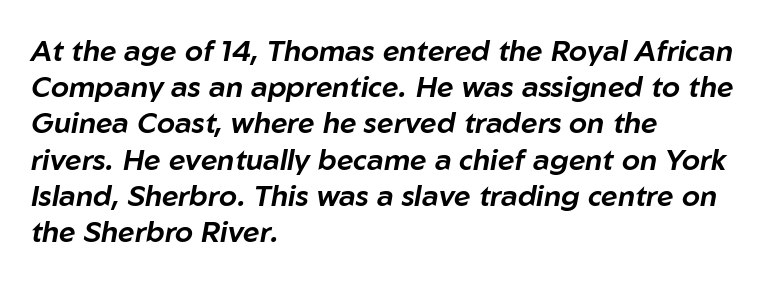
Check the space under the baseline: it is left empty. The letters are slanted; this is an italic face. Each letter keeps its own natural width here, so spacing adapts to shape. Where is the straight margin? On the left. The block of text has a typical density, with ordinary space between rows. How are the letters spaced? Ordinarily, with no added tracking.
